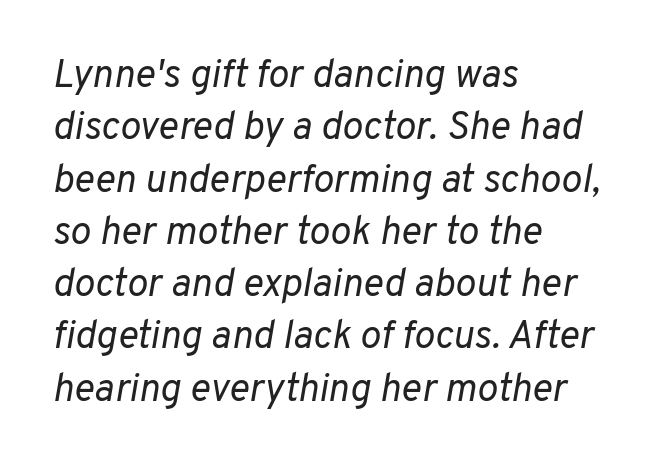
The image shows 39 px regular-weight type, italic (leaning right); set left-aligned, normal line spacing (1.34x), normal letter spacing, not underlined; low stroke contrast and a medium x-height.
